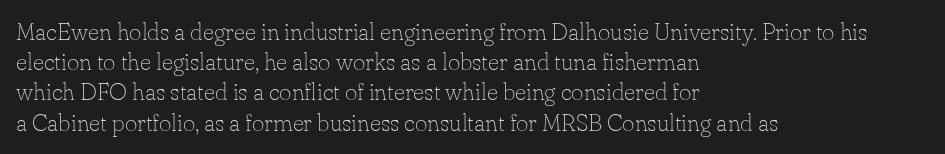
The image shows 24 px text type, upright; set left-aligned, normal line spacing (1.26x), normal letter spacing, not underlined.
